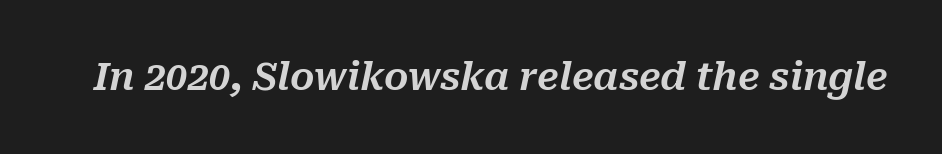
These lines are rendered in a variable-pitch font. The words here are not underlined. Characters are canted at an angle relative to the baseline's perpendicular. A typesetter would call this zero additional tracking.
